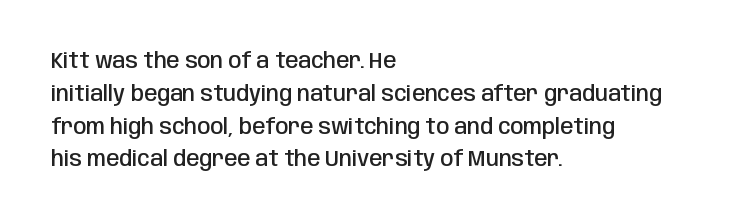
Q: Is the text bold? A: Semi-bold.
Q: Is the text italic (slanted)? A: No, it is upright.
Q: Is the text underlined? A: No.
Q: How is the paragraph aligned? A: Left-aligned.
Q: Is the spacing between letters normal or unusually wide? A: Normal.
Q: Is the spacing between lines tight, normal or loose? A: Normal.
